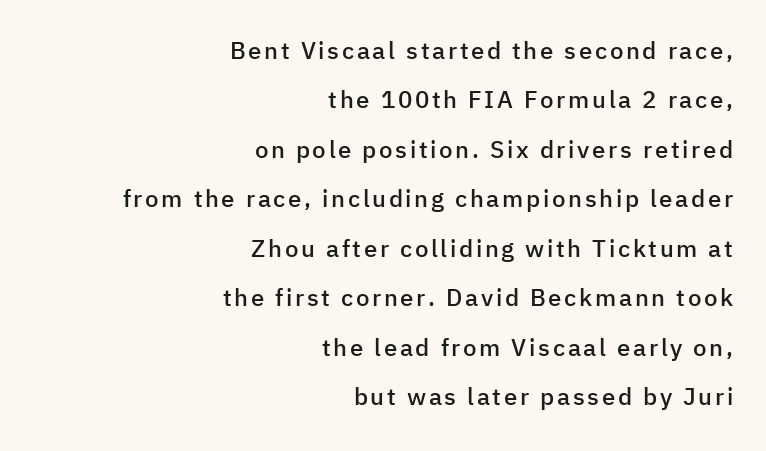
{"italic": "no", "bold": "semi", "underline": "no", "align": "right", "line_spacing": "loose", "line_spacing_ratio": 2.06, "glyph_px": 24}
